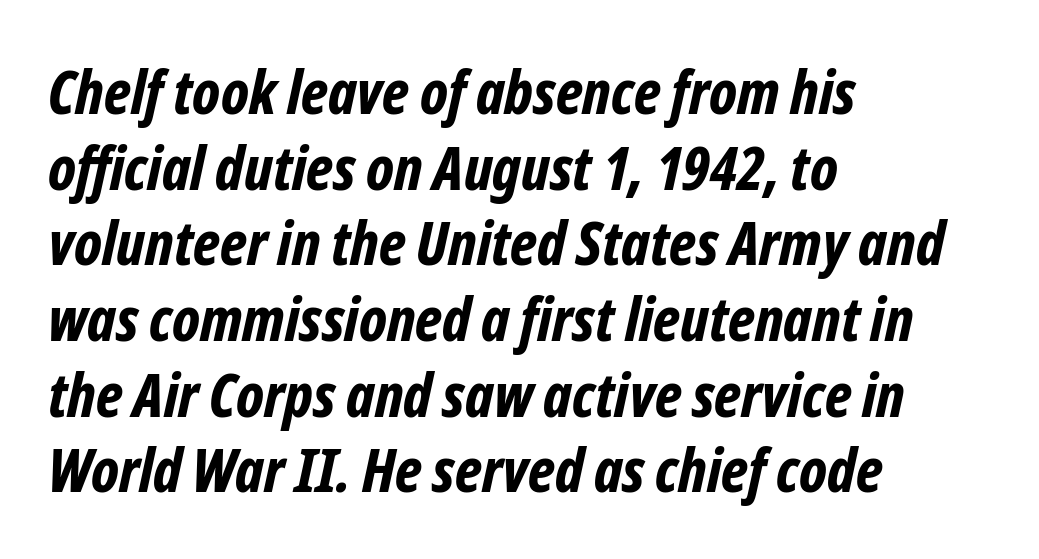
{"italic": "yes", "lean": "right", "slant_degrees": 12, "bold": "yes", "weight": "bold", "width": "condensed", "stroke_contrast": "low", "x_height": "medium", "monospaced": "no", "underline": "no", "align": "left", "line_spacing_ratio": 1.24, "letter_spacing": "normal", "letter_spacing_em": 0.0, "glyph_px": 61}
